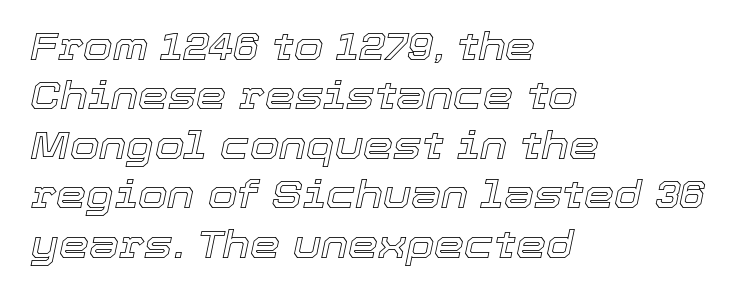
The image shows 38 px text type, italic (leaning right); set left-aligned, normal line spacing (1.3x), normal letter spacing, not underlined; a medium x-height.
